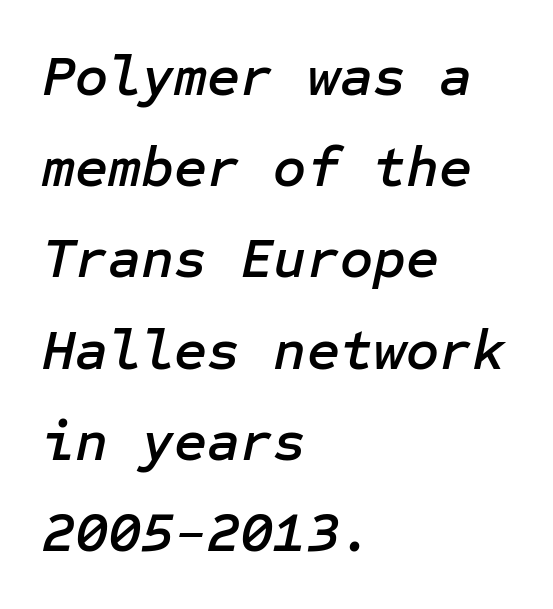
{"italic": "yes", "lean": "right", "slant_degrees": 12, "width": "normal", "stroke_contrast": "low", "x_height": "medium", "underline": "no", "align": "left", "line_spacing": "normal", "line_spacing_ratio": 1.6, "letter_spacing": "normal", "letter_spacing_em": 0.0, "glyph_px": 57}
